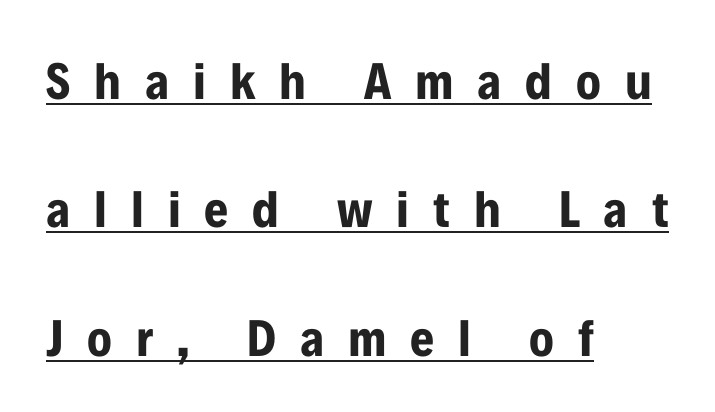
{"serif": "no", "italic": "no", "bold": "yes", "weight": "bold", "width": "condensed", "stroke_contrast": "low", "x_height": "medium", "monospaced": "no", "underline": "yes", "align": "left", "line_spacing": "loose", "line_spacing_ratio": 2.47, "letter_spacing": "wide", "letter_spacing_em": 0.46, "glyph_px": 52}
